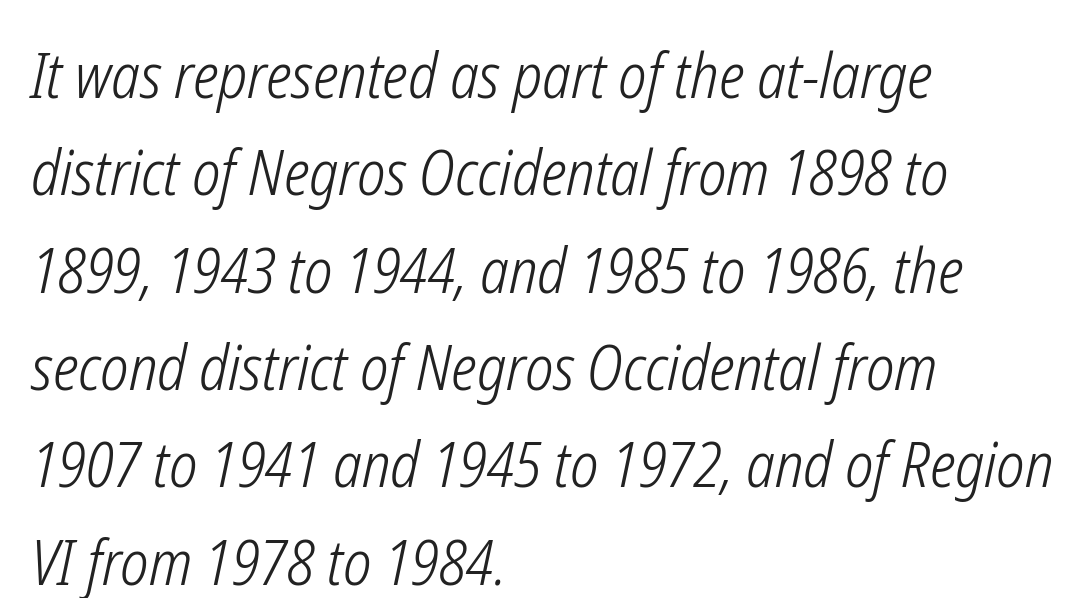
Compared with typical body copy, the letter spacing here is the same. Typeset ragged right — the left edge is the straight one. Weight class: somewhere from thin through regular. Quick note: underline off. The letters advance in unequal steps, a hallmark of proportional type. This sample uses an oblique cut, with every glyph tilted off the vertical.
